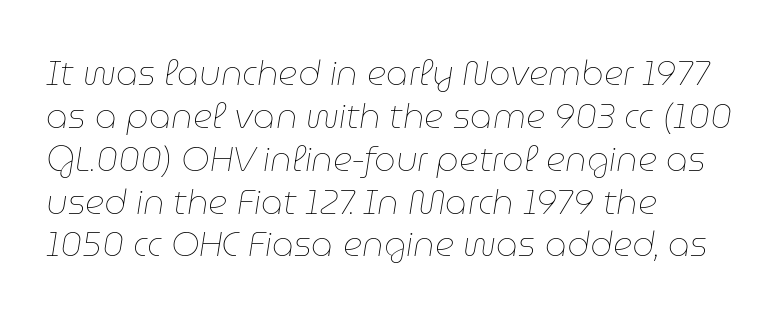
{"italic": "yes", "lean": "right", "slant_degrees": 9, "bold": "no", "weight": "thin", "width": "normal", "stroke_contrast": "low", "x_height": "medium", "monospaced": "no", "underline": "no", "align": "left", "line_spacing": "normal", "line_spacing_ratio": 1.26, "letter_spacing": "normal", "letter_spacing_em": 0.0, "glyph_px": 34}
